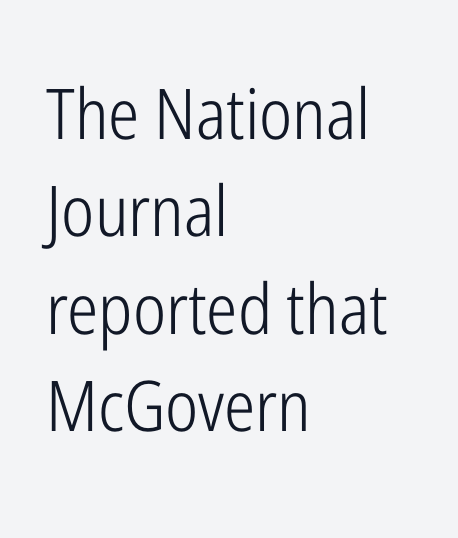
Glance below the letters and you will spot only blank space. Unbolded letterforms with no extra heft. A normal amount of white space separates one row of letters from the next. Stroke terminals: plain, sans-serif. The lines are quadded left.
